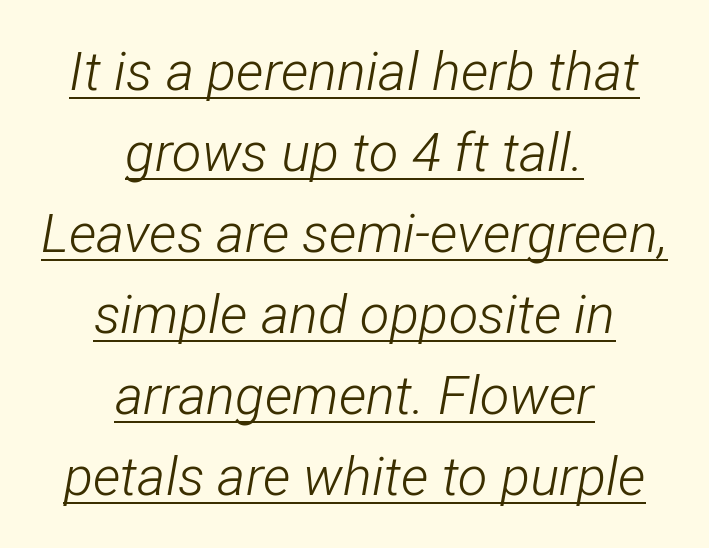
{"italic": "yes", "lean": "right", "slant_degrees": 12, "bold": "no", "weight": "light", "width": "condensed", "stroke_contrast": "low", "x_height": "medium", "monospaced": "no", "underline": "yes", "align": "center", "line_spacing": "normal", "line_spacing_ratio": 1.5, "letter_spacing": "normal", "letter_spacing_em": 0.0, "glyph_px": 54}
